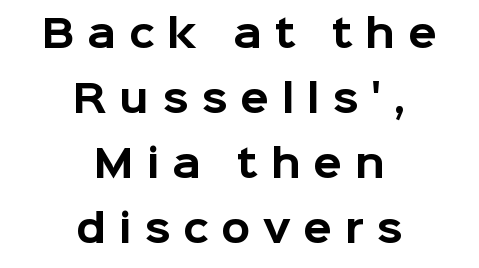
{"serif": "no", "italic": "no", "bold": "yes", "weight": "bold", "width": "normal", "stroke_contrast": "low", "x_height": "medium", "monospaced": "no", "underline": "no", "align": "center", "line_spacing_ratio": 1.71, "letter_spacing": "wide", "letter_spacing_em": 0.33, "glyph_px": 38}
